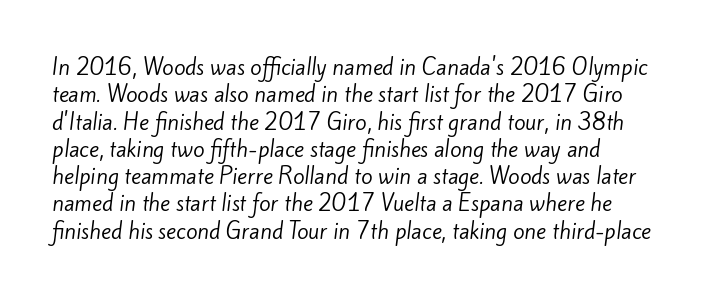
Is there much room between lines? A standard amount, neither cramped nor airy. You could call the tracking neutral — neither tight nor loose. The typesetter chose a ragged-right arrangement here. Only glyphs here, with clear space below each row. The weight would be labelled regular, book, light, or lighter still.
